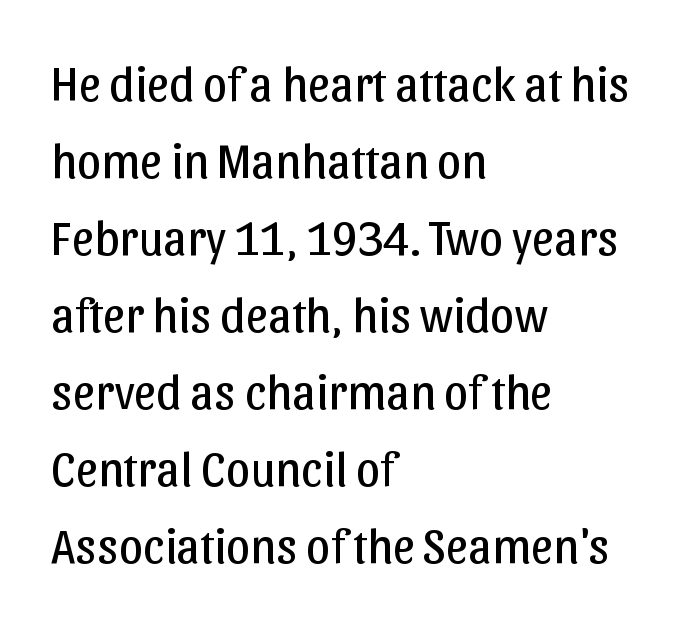
{"serif": "no", "italic": "no", "bold": "no", "weight": "regular", "width": "normal", "stroke_contrast": "low", "x_height": "medium", "monospaced": "no", "underline": "no", "align": "left", "line_spacing": "normal", "line_spacing_ratio": 1.57, "letter_spacing": "normal", "letter_spacing_em": 0.0, "glyph_px": 49}
